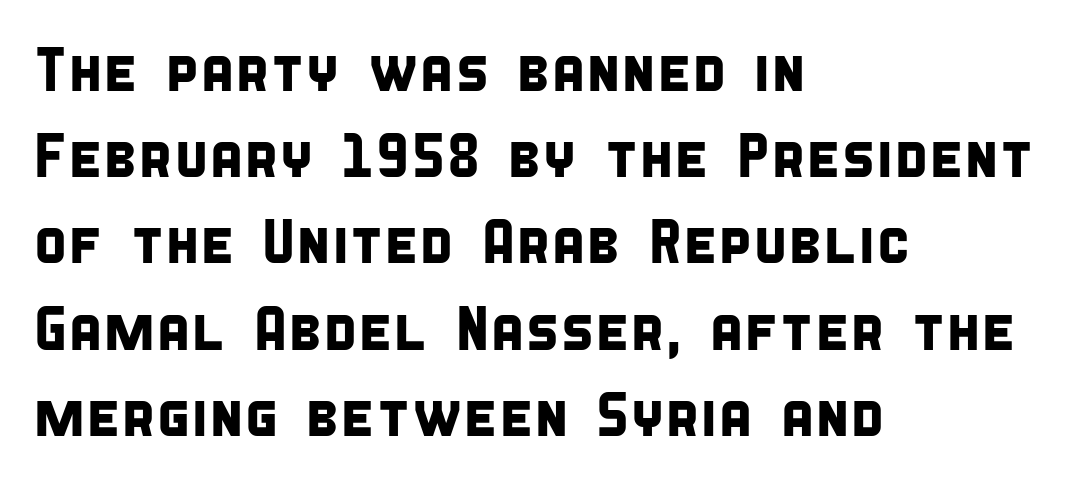
Each row of text sits above clean, open space. The tracking reads as untouched default to a designer's eye. Compared with typical paragraphs, the rows here are spaced about the same. Alignment: flush left. The passage shown is typeset with a sans-serif family.
